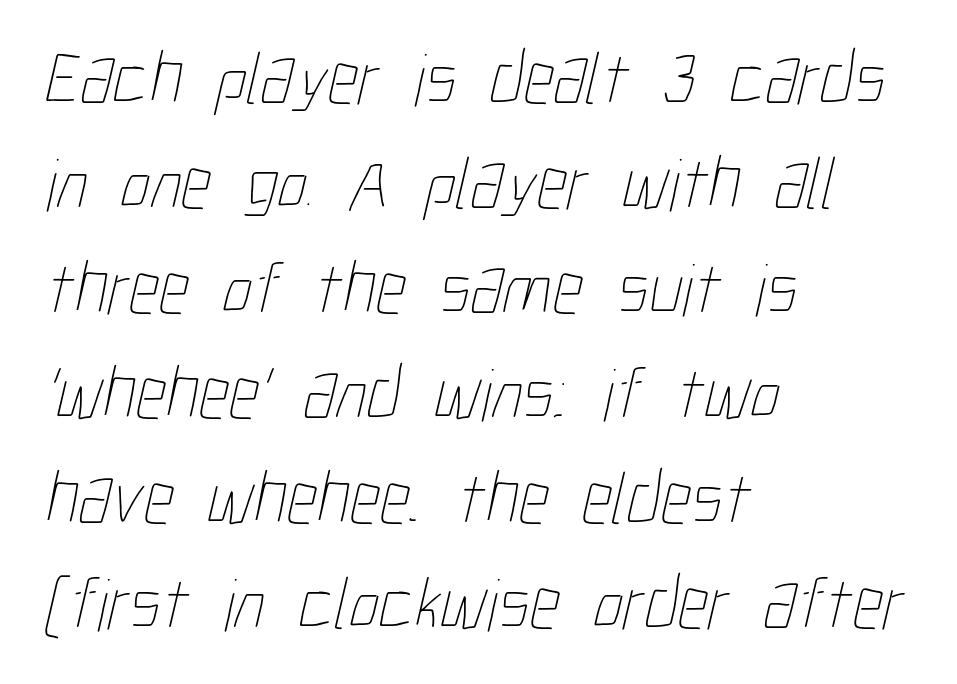
The image shows 75 px thin, condensed type; set left-aligned, normal line spacing (1.4x), normal letter spacing, not underlined; low stroke contrast and a medium x-height.
